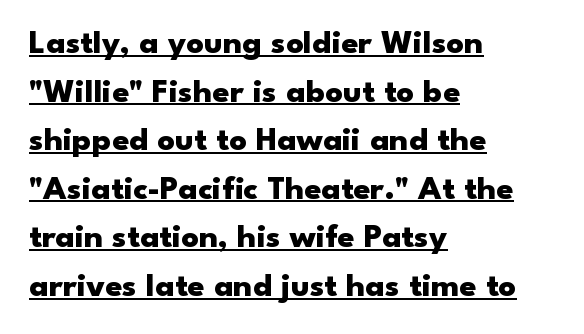
Q: Is the text bold? A: Yes.
Q: Is the text italic (slanted)? A: No, it is upright.
Q: Is the typeface a serif or a sans-serif typeface? A: Sans-serif.
Q: Is the text underlined? A: Yes.
Q: How is the paragraph aligned? A: Left-aligned.
Q: Is the spacing between letters normal or unusually wide? A: Normal.
Q: Is the spacing between lines tight, normal or loose? A: Normal.
Q: Width (condensed, normal, or wide)? A: Wide.
Q: Stroke contrast? A: Low.
Q: x-height? A: Small.
Q: Monospaced? A: No.
